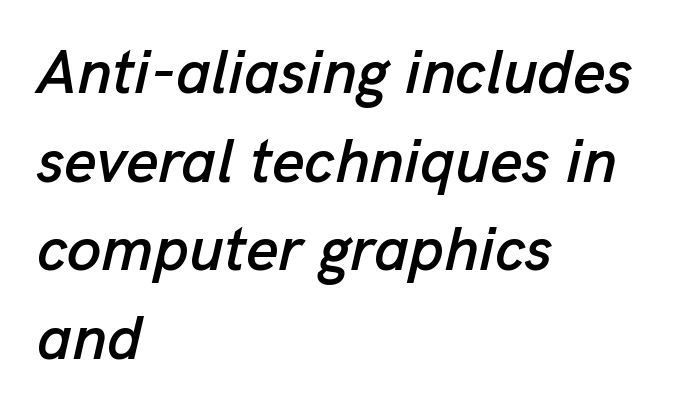
Notice how the passage keeps a crisp vertical edge on the left only. The area under the type is left untouched. This sample keeps an unexceptional amount of space between lines. The face used here is rendered with its standard letterfit.
